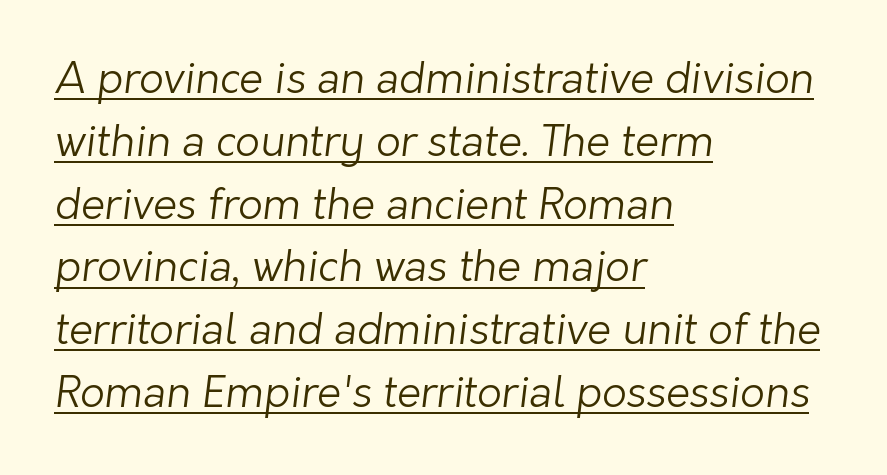
The font sits on the lighter half of the weight spectrum, regular included. Character widths vary here, with narrow letters taking less room than wide ones. The rows are spaced the way most documents space them. This is sans-serif lettering, the kind often seen on screens and signage. Left-aligned paragraph, ragged on the right.
